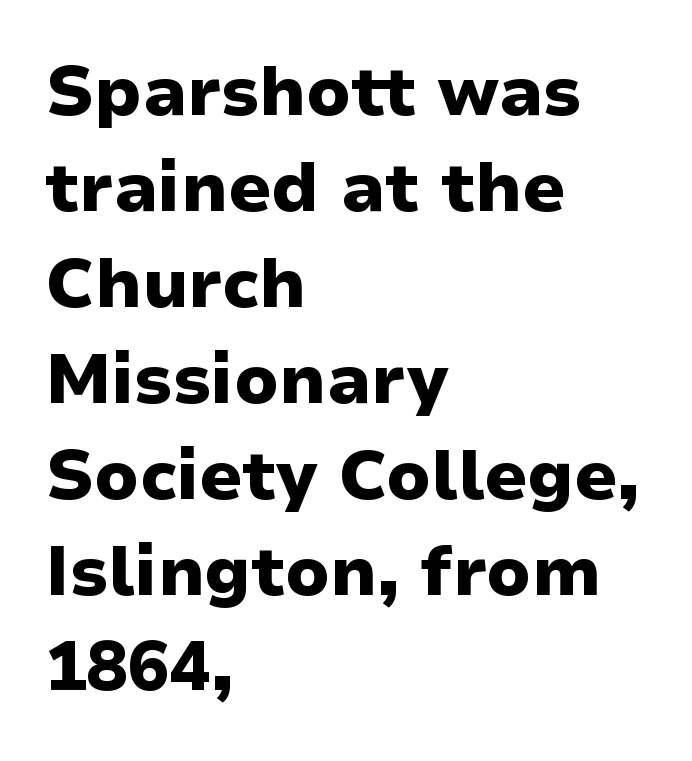
{"serif": "no", "italic": "no", "bold": "yes", "weight": "heavy", "width": "normal", "stroke_contrast": "low", "x_height": "medium", "monospaced": "no", "underline": "no", "align": "left", "line_spacing": "normal", "line_spacing_ratio": 1.39, "letter_spacing": "normal", "letter_spacing_em": 0.0, "glyph_px": 69}
